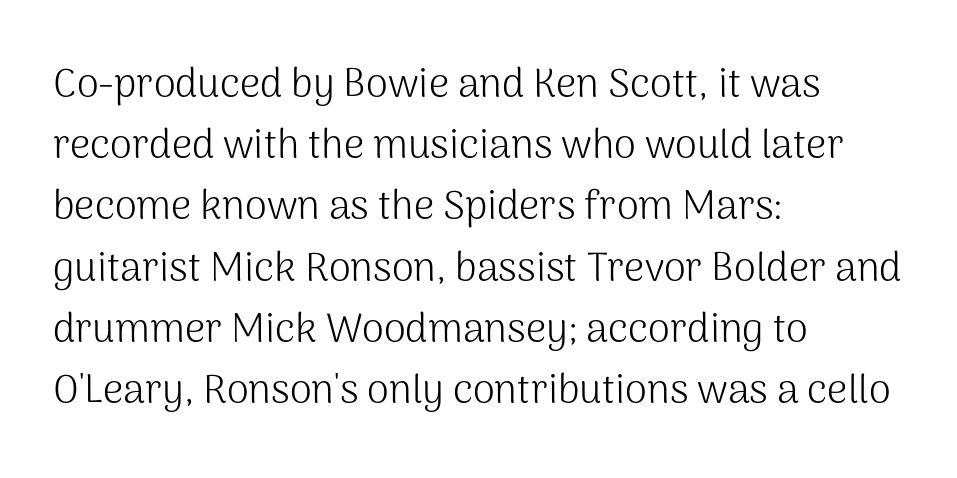
A typesetter would call this leading conventional body-copy spacing. Looks like regular typesetting: each glyph gets only the width it needs. Do the letters lean? They stand straight. Between one letter and the next there's only the usual sliver of space. The lines in this sample share a left origin and differ only in where they stop. No letter is thick-stroked: the sample isn't bold.
